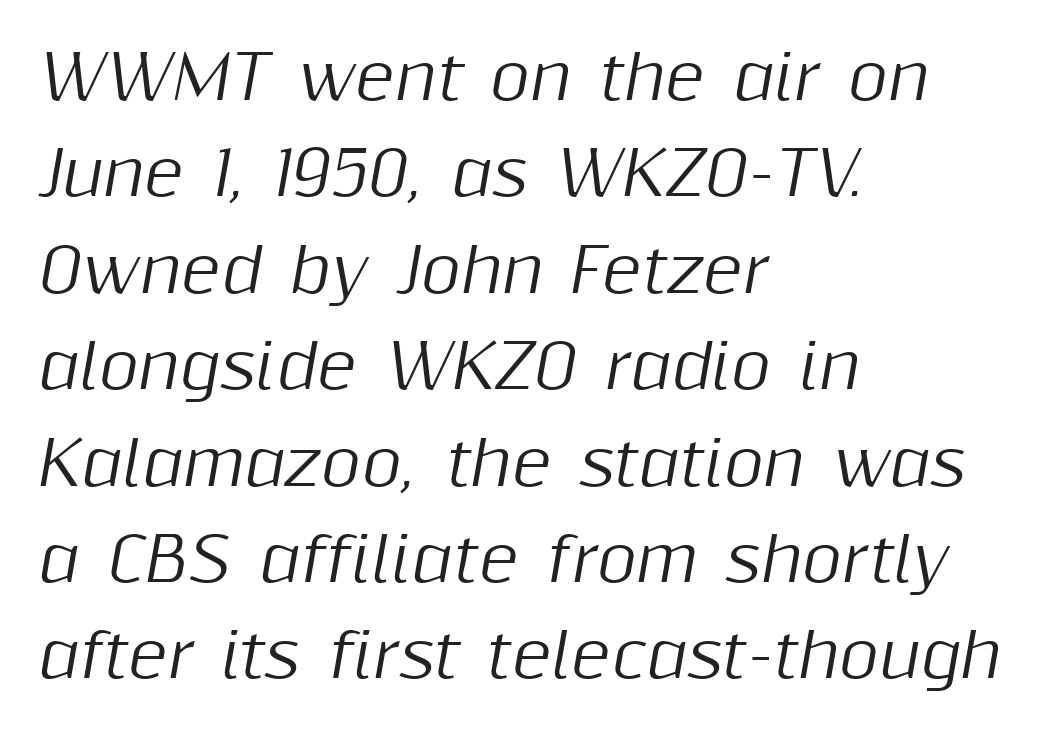
Is the type slanted? Yes — the strokes lean at a clear angle. The strip under each line holds only bare page. Varying glyph widths throughout — classic text-font behaviour. The designer left line spacing at the default. A student would call this left alignment; a typographer would say flush left, rag right. What stands out about the letter spacing? Nothing — it is the standard amount.
